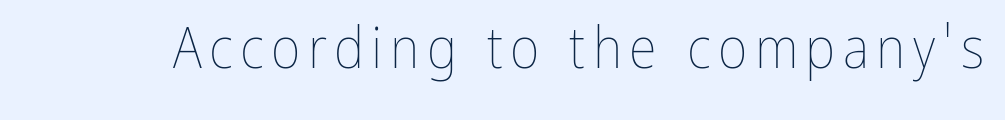
{"italic": "no", "bold": "no", "weight": "thin", "width": "condensed", "stroke_contrast": "low", "x_height": "medium", "monospaced": "no", "underline": "no", "glyph_px": 57}
